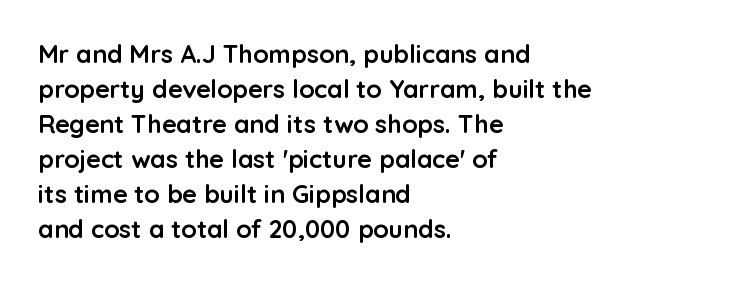
Nope, not italic — everything's standing straight. Regular leading. Teacher's note: observe the even left margin — that is flush-left alignment. The space beneath each line is pristine and unruled. Glyph-to-glyph distance matches everyday printed text.
